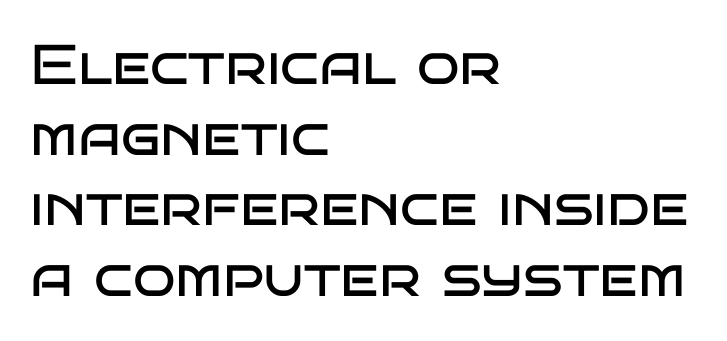
{"serif": "no", "italic": "no", "bold": "no", "weight": "regular", "width": "wide", "stroke_contrast": "low", "x_height": "large", "monospaced": "no", "underline": "no", "align": "left", "line_spacing": "normal", "line_spacing_ratio": 1.26, "letter_spacing": "normal", "letter_spacing_em": 0.0, "glyph_px": 56}
